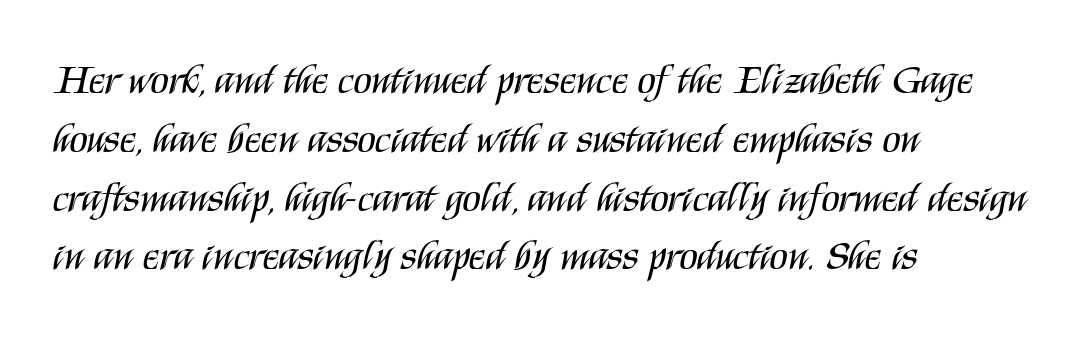
The image shows 42 px regular-weight, condensed sans-serif type; set left-aligned, normal line spacing (1.4x), normal letter spacing, not underlined; medium stroke contrast and a large x-height.
